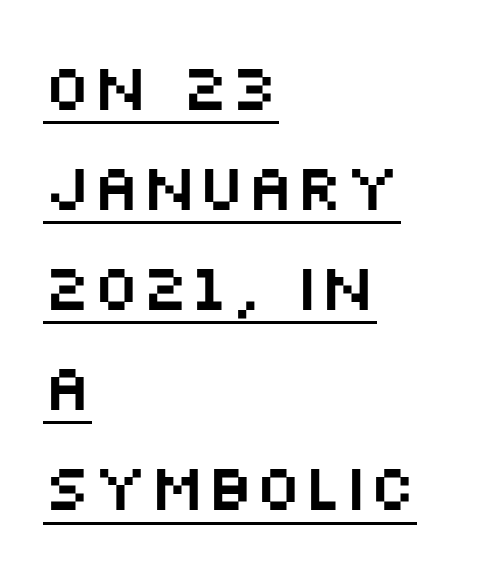
The image shows 65 px wide sans-serif type, upright; set left-aligned, normal line spacing (1.54x), normal letter spacing, underlined; medium stroke contrast and a large x-height.
